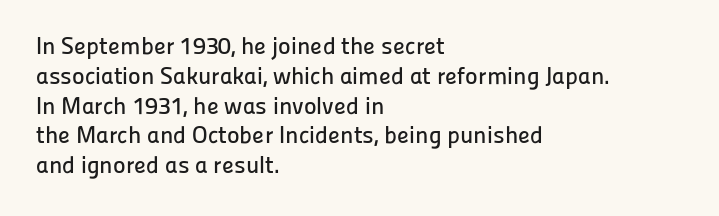
Q: Is the text italic (slanted)? A: No, it is upright.
Q: Is the text underlined? A: No.
Q: How is the paragraph aligned? A: Left-aligned.
Q: Is the spacing between letters normal or unusually wide? A: Normal.
